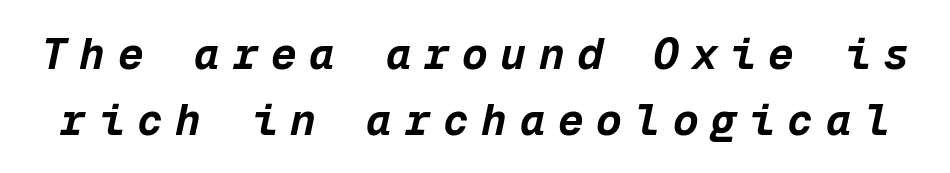
Honestly, there is no underline to notice here at all. How would I describe the line gaps? Plain and ordinary. Here the designer chose a console-style face with uniform glyph widths. The passage shown leans; its letterforms are oblique. A typesetter would call this heavily tracked-out type.
